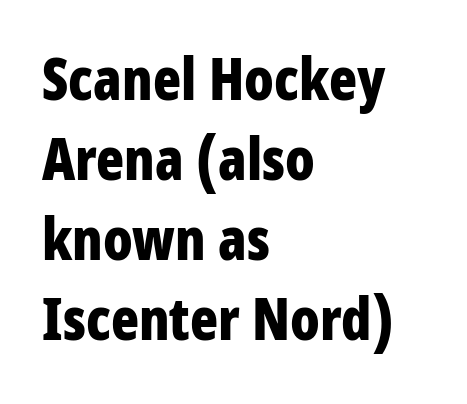
Nothing sits at the stroke ends, so this counts as sans-serif. Successive baselines arrive at the customary interval. Type without underlining. Thick stems and heavy bowls — unmistakably bold. Where is the straight margin? On the left. The type is set solid horizontally, with unmodified tracking.
